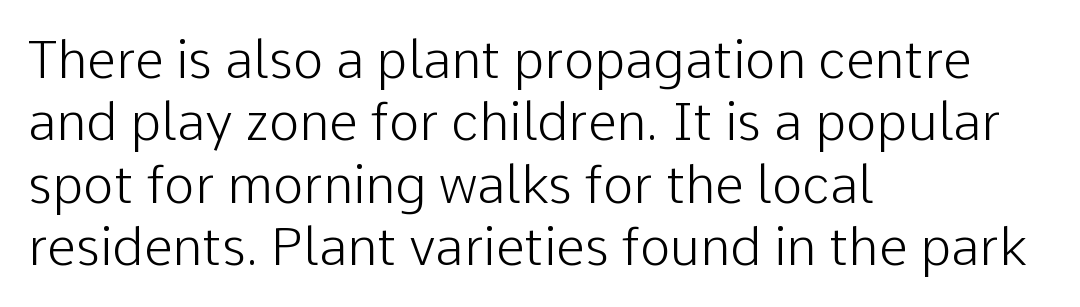
In terms of letterform style, serifs are entirely absent. In terms of letterspacing, this is plain default setting. Unmarked baselines from the first word to the last. Where is the straight margin? On the left. These lines were composed using upright roman letters.
